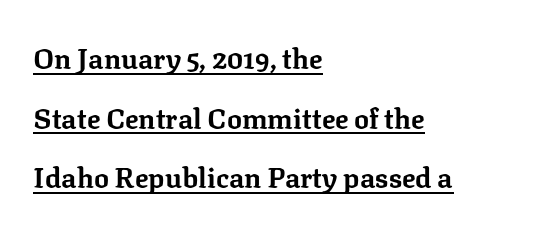
Q: Is the text bold? A: Yes.
Q: Is the text italic (slanted)? A: No, it is upright.
Q: Is the typeface a serif or a sans-serif typeface? A: Serif.
Q: Is the text underlined? A: Yes.
Q: How is the paragraph aligned? A: Left-aligned.
Q: Is the spacing between letters normal or unusually wide? A: Normal.
Q: Is the spacing between lines tight, normal or loose? A: Loose.
Q: Width (condensed, normal, or wide)? A: Normal.
Q: Stroke contrast? A: Low.
Q: x-height? A: Medium.
Q: Monospaced? A: No.
